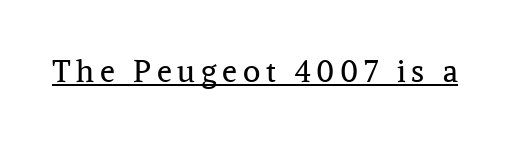
This is underlined copy, the kind a proofreader might mark for attention. In terms of letterform style, serifs are clearly present. The font sits on the lighter half of the weight spectrum, regular included. It's the straight-up-and-down kind of type.
